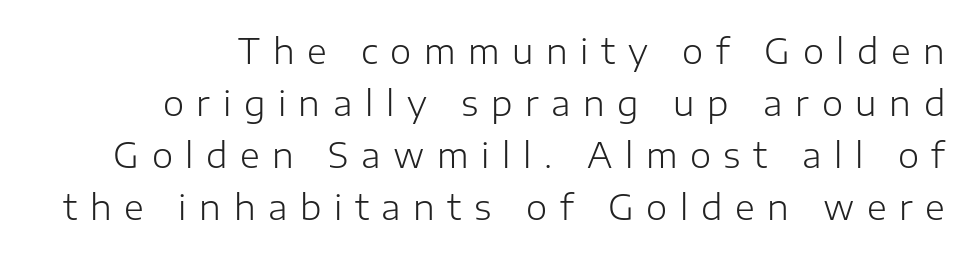
No chunkiness to these letters — they're not bold. Line spacing here is normal. Proportional: the letters do not fall into vertical columns. The characters display no serif detailing; their extremities are plain. The string is rendered with underlining switched off. The type is letterspaced generously, with wide tracking.
